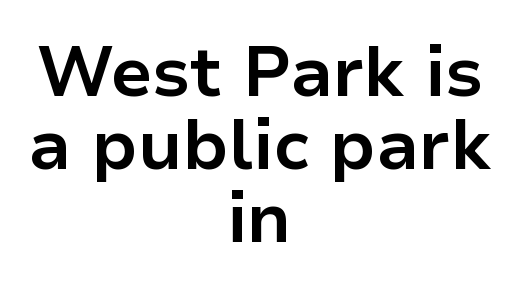
{"serif": "no", "italic": "no", "bold": "yes", "weight": "bold", "width": "normal", "stroke_contrast": "low", "x_height": "medium", "monospaced": "no", "underline": "no", "align": "center", "line_spacing": "tight", "line_spacing_ratio": 1.04, "letter_spacing": "normal", "letter_spacing_em": 0.0, "glyph_px": 70}
